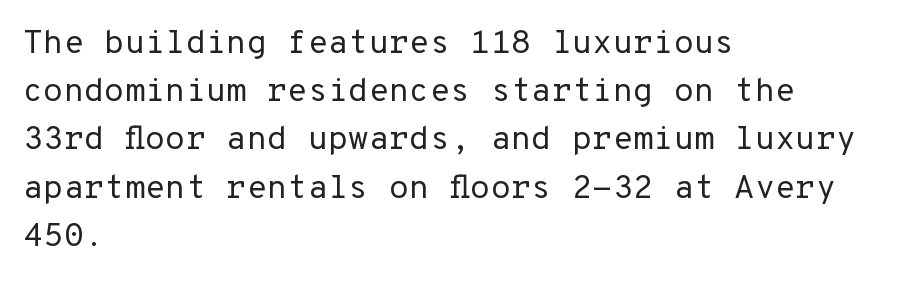
{"serif": "no", "italic": "no", "bold": "no", "weight": "regular", "width": "normal", "stroke_contrast": "low", "x_height": "medium", "monospaced": "yes", "underline": "no", "align": "left", "line_spacing": "normal", "line_spacing_ratio": 1.46, "letter_spacing": "normal", "letter_spacing_em": 0.0, "glyph_px": 33}
